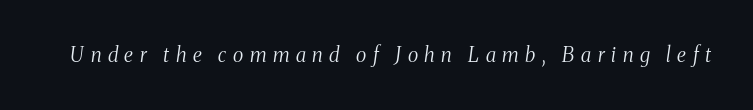
Q: Is the text bold? A: No.
Q: Is the text italic (slanted)? A: Yes, it leans right by about 8 degrees.
Q: Is the text underlined? A: No.
Q: Is the spacing between letters normal or unusually wide? A: Unusually wide.
